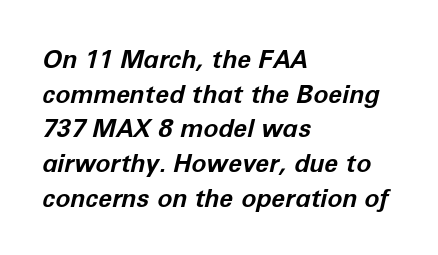
Q: Is the text bold? A: Yes.
Q: Is the text italic (slanted)? A: Yes, it leans right by about 12 degrees.
Q: Is the text underlined? A: No.
Q: How is the paragraph aligned? A: Left-aligned.
Q: Is the spacing between letters normal or unusually wide? A: Normal.
Q: Is the spacing between lines tight, normal or loose? A: Normal.
